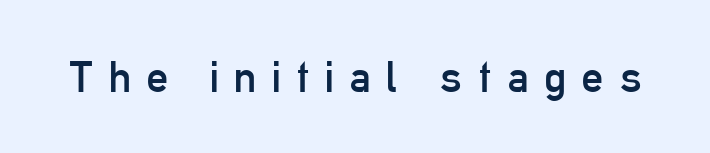
Q: Is the text bold? A: No.
Q: Is the text italic (slanted)? A: No, it is upright.
Q: Is the typeface a serif or a sans-serif typeface? A: Sans-serif.
Q: Is the text underlined? A: No.
Q: Is the spacing between letters normal or unusually wide? A: Unusually wide.
Q: Width (condensed, normal, or wide)? A: Condensed.
Q: Stroke contrast? A: Low.
Q: x-height? A: Medium.
Q: Monospaced? A: No.
